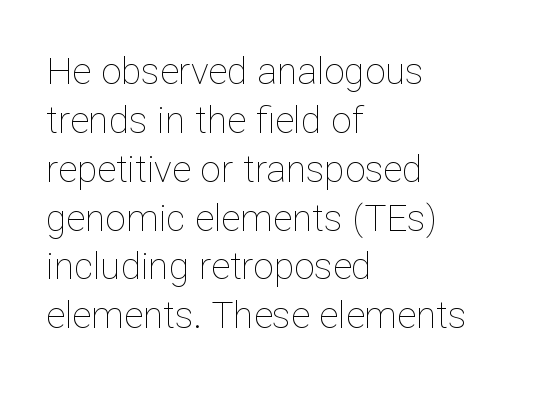
{"italic": "no", "bold": "no", "weight": "thin", "width": "normal", "stroke_contrast": "low", "x_height": "medium", "monospaced": "no", "underline": "no", "align": "left", "line_spacing": "normal", "line_spacing_ratio": 1.32, "letter_spacing": "normal", "letter_spacing_em": 0.0, "glyph_px": 37}
